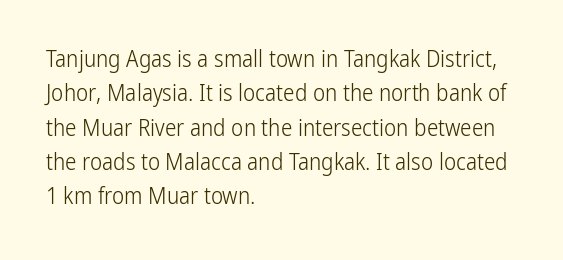
Q: Is the text bold? A: No.
Q: Is the text italic (slanted)? A: No, it is upright.
Q: Is the text underlined? A: No.
Q: How is the paragraph aligned? A: Left-aligned.
Q: Is the spacing between letters normal or unusually wide? A: Normal.
Q: Is the spacing between lines tight, normal or loose? A: Normal.
